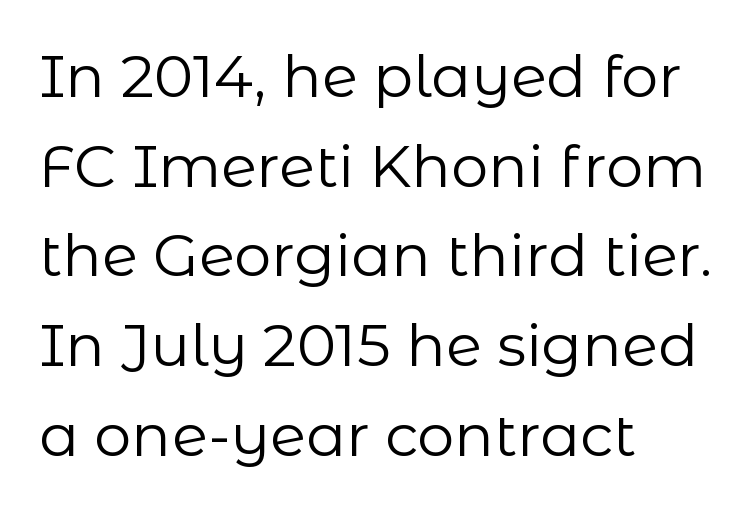
The image shows 59 px regular-weight sans-serif type, upright; set left-aligned, normal line spacing (1.52x), normal letter spacing, not underlined; low stroke contrast and a medium x-height.
